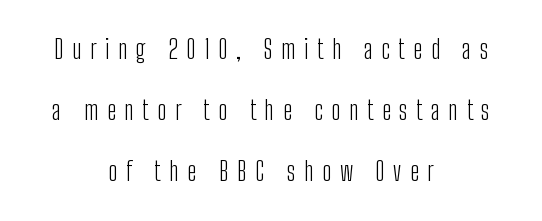
Q: Is the text bold? A: No.
Q: Is the text italic (slanted)? A: No, it is upright.
Q: Is the text underlined? A: No.
Q: How is the paragraph aligned? A: Centered.
Q: Is the spacing between letters normal or unusually wide? A: Unusually wide.
Q: Is the spacing between lines tight, normal or loose? A: Loose.
